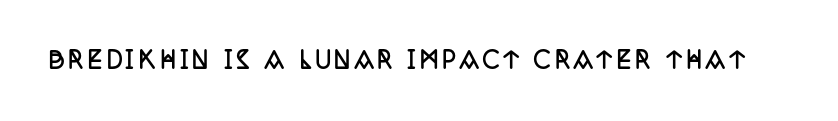
Q: Is the text bold? A: Yes.
Q: Is the text italic (slanted)? A: No, it is upright.
Q: Is the text underlined? A: No.
